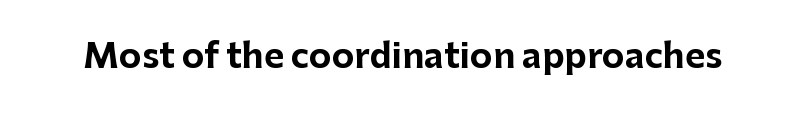
The letters advance in unequal steps, a hallmark of proportional type. The font's upright variant was chosen for this text. Every letter is thick-stroked: bold, no question. Decoration check: the copy has no underline.
